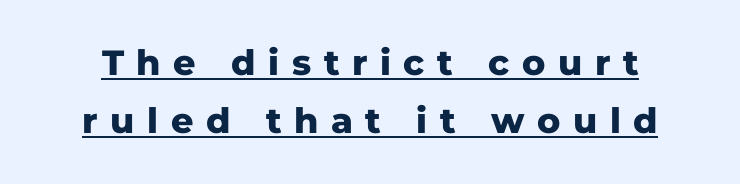
The strokes are fattened all the way to bold. The rendering uses natural spacing where letterforms have individual widths. Vertical spacing — default. The face used here is rendered with a markedly widened letterfit. Caption: lettering with a line underneath. Characters remain perfectly vertical along every line.
